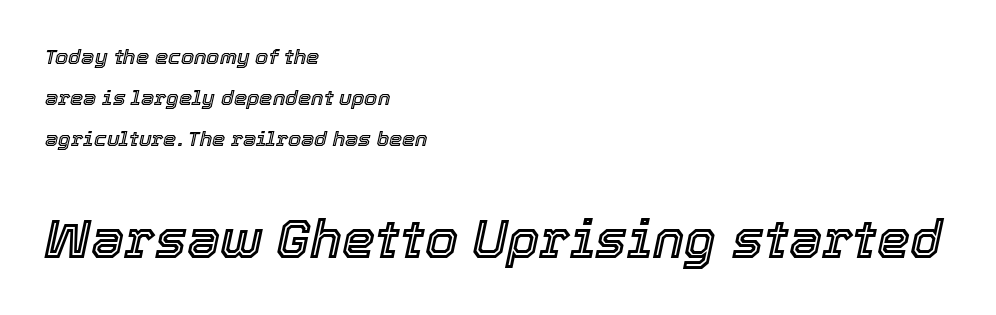
{"italic": "yes", "lean": "right", "slant_degrees": 12, "width": "normal", "x_height": "medium", "monospaced": "no", "underline": "no", "align": "left", "line_spacing": "loose", "line_spacing_ratio": 1.95, "letter_spacing": "normal", "letter_spacing_em": 0.0, "larger_block": "second", "size_ratio": 2.52, "glyph_px": 53}
